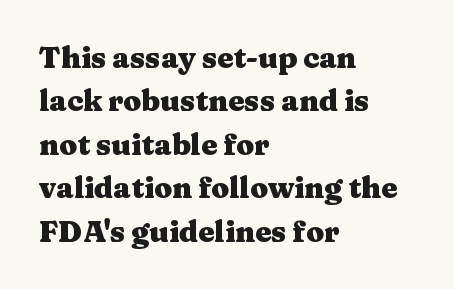
Does the leading feel generous? No, just average. The tracking reads as untouched default to a designer's eye. Reading down the block, your eye returns to a fixed left position each line. Proportional: the letters do not fall into vertical columns. It's the straight-up-and-down kind of type. Classification — serif.
